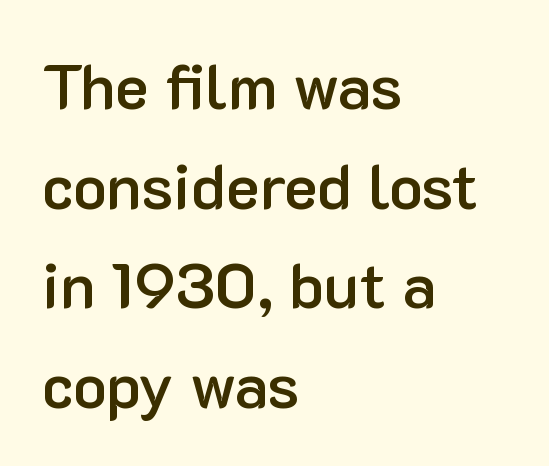
Q: Is the text bold? A: Semi-bold.
Q: Is the text italic (slanted)? A: No, it is upright.
Q: Is the typeface a serif or a sans-serif typeface? A: Sans-serif.
Q: Is the text underlined? A: No.
Q: How is the paragraph aligned? A: Left-aligned.
Q: Is the spacing between letters normal or unusually wide? A: Normal.
Q: Is the spacing between lines tight, normal or loose? A: Normal.
Q: Width (condensed, normal, or wide)? A: Normal.
Q: Stroke contrast? A: Low.
Q: x-height? A: Medium.
Q: Monospaced? A: No.
